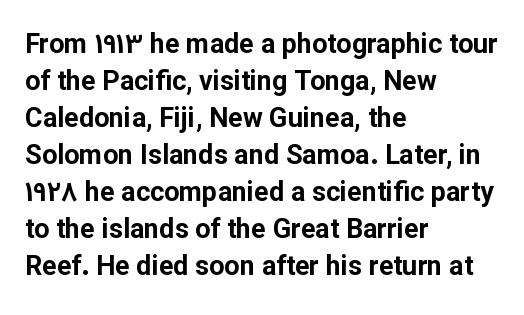
{"italic": "no", "bold": "yes", "underline": "no", "align": "left", "line_spacing": "normal", "line_spacing_ratio": 1.37, "letter_spacing": "normal", "letter_spacing_em": 0.0, "glyph_px": 27}
